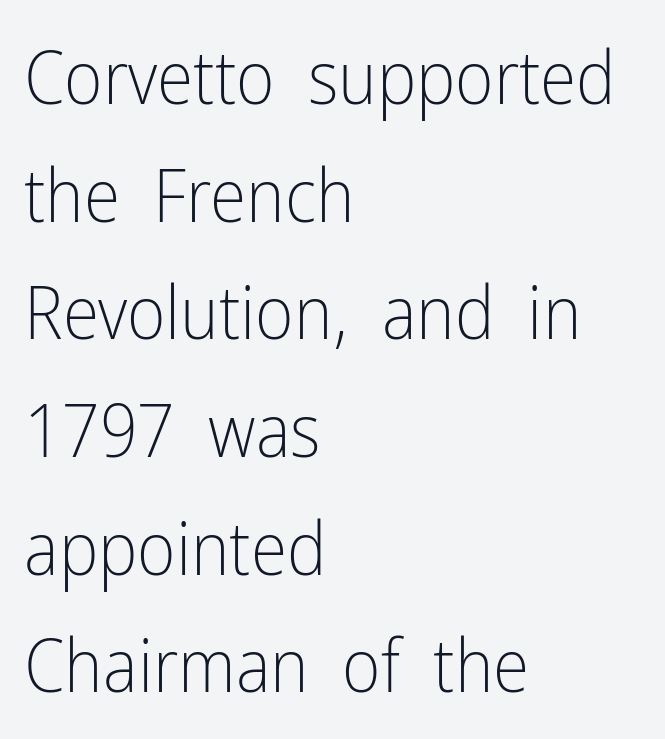
Q: Is the text bold? A: No.
Q: Is the text italic (slanted)? A: No, it is upright.
Q: Is the typeface a serif or a sans-serif typeface? A: Sans-serif.
Q: Is the text underlined? A: No.
Q: How is the paragraph aligned? A: Left-aligned.
Q: Is the spacing between letters normal or unusually wide? A: Normal.
Q: Is the spacing between lines tight, normal or loose? A: Normal.
Q: Width (condensed, normal, or wide)? A: Condensed.
Q: Stroke contrast? A: Low.
Q: x-height? A: Medium.
Q: Monospaced? A: No.
